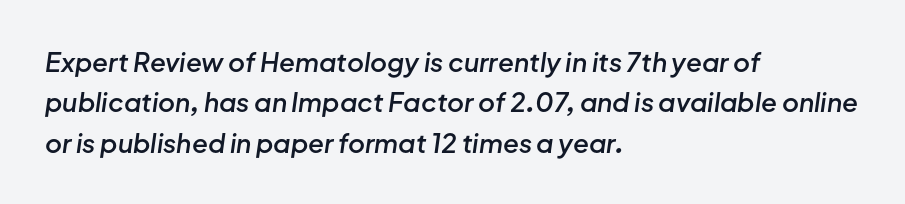
{"italic": "yes", "lean": "right", "slant_degrees": 8, "bold": "semi", "underline": "no", "align": "left", "line_spacing": "normal", "line_spacing_ratio": 1.55, "letter_spacing": "normal", "letter_spacing_em": 0.0, "glyph_px": 26}
